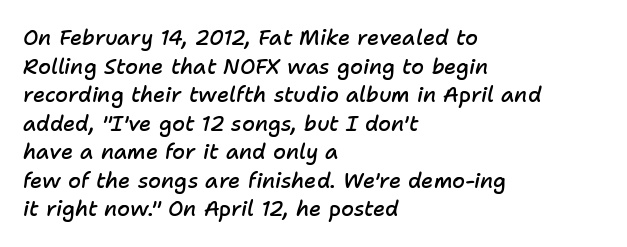
Q: Is the text bold? A: Semi-bold.
Q: Is the text italic (slanted)? A: Yes, it leans right by about 11 degrees.
Q: Is the text underlined? A: No.
Q: How is the paragraph aligned? A: Left-aligned.
Q: Is the spacing between letters normal or unusually wide? A: Normal.
Q: Is the spacing between lines tight, normal or loose? A: Normal.
